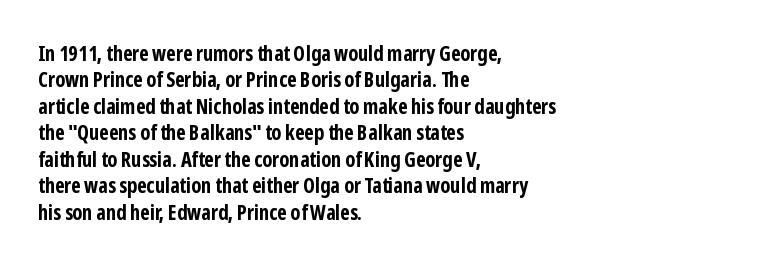
The image shows 21 px bold type, upright; set left-aligned, normal line spacing (1.26x), normal letter spacing, not underlined.
